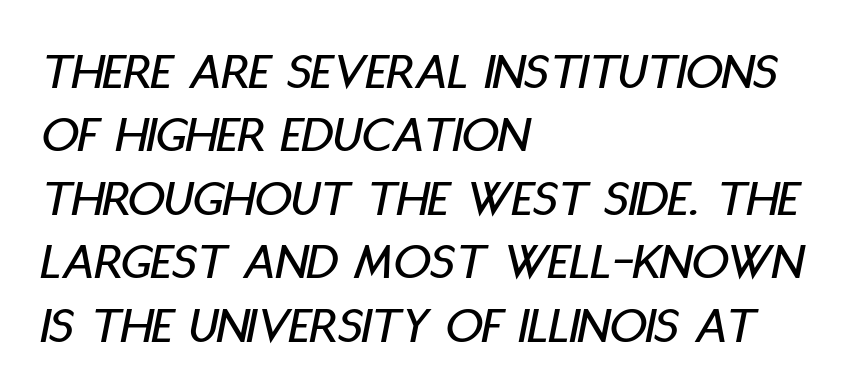
Q: Is the text italic (slanted)? A: Yes, it leans right by about 11 degrees.
Q: Is the text underlined? A: No.
Q: How is the paragraph aligned? A: Left-aligned.
Q: Is the spacing between letters normal or unusually wide? A: Normal.
Q: Width (condensed, normal, or wide)? A: Condensed.
Q: Stroke contrast? A: Low.
Q: x-height? A: Large.
Q: Monospaced? A: No.
